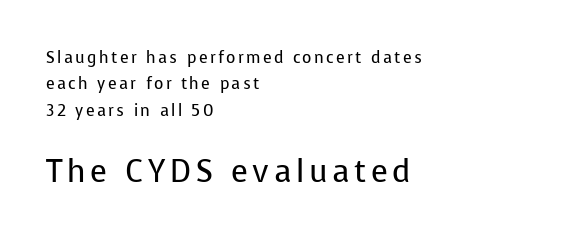
Bare-footed words on every line. It's the straight-up-and-down kind of type. Stem width sits at or under what a default text font uses. Caption: upper text group reduced, lower text group enlarged.
